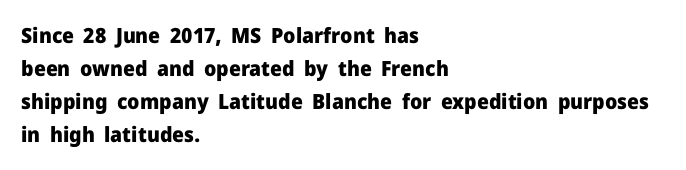
Q: Is the text bold? A: Yes.
Q: Is the text italic (slanted)? A: No, it is upright.
Q: Is the text underlined? A: No.
Q: How is the paragraph aligned? A: Left-aligned.
Q: Is the spacing between letters normal or unusually wide? A: Normal.
Q: Is the spacing between lines tight, normal or loose? A: Normal.
